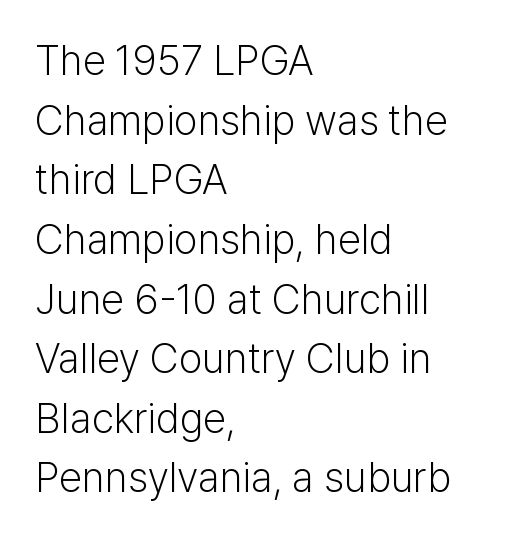
{"serif": "no", "italic": "no", "bold": "no", "weight": "light", "width": "normal", "stroke_contrast": "low", "x_height": "medium", "monospaced": "no", "underline": "no", "align": "left", "line_spacing": "normal", "line_spacing_ratio": 1.42, "letter_spacing": "normal", "letter_spacing_em": 0.0, "glyph_px": 42}
